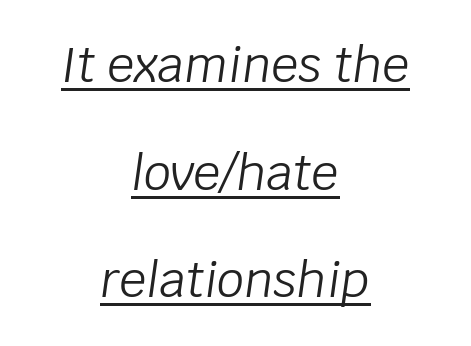
{"italic": "yes", "lean": "right", "slant_degrees": 8, "bold": "no", "weight": "light", "width": "normal", "stroke_contrast": "low", "x_height": "large", "monospaced": "no", "underline": "yes", "align": "center", "line_spacing": "loose", "line_spacing_ratio": 2.24, "letter_spacing": "normal", "letter_spacing_em": 0.0, "glyph_px": 48}
